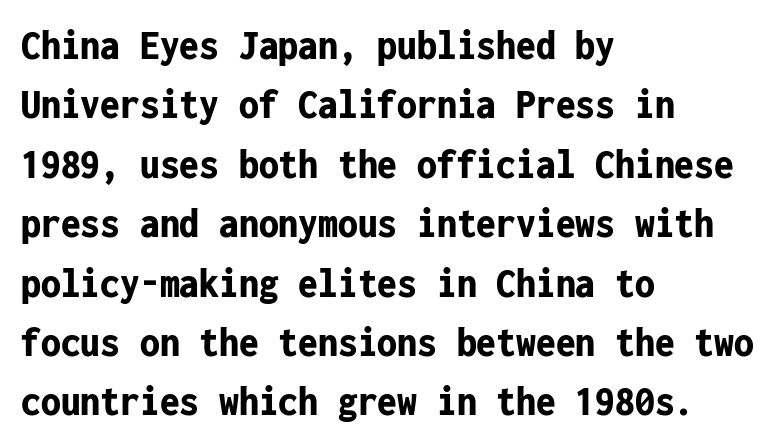
Q: Is the text bold? A: Yes.
Q: Is the text italic (slanted)? A: No, it is upright.
Q: Is the typeface a serif or a sans-serif typeface? A: Sans-serif.
Q: Is the text underlined? A: No.
Q: How is the paragraph aligned? A: Left-aligned.
Q: Is the spacing between letters normal or unusually wide? A: Normal.
Q: Is the spacing between lines tight, normal or loose? A: Normal.
Q: Width (condensed, normal, or wide)? A: Condensed.
Q: Stroke contrast? A: Low.
Q: x-height? A: Medium.
Q: Monospaced? A: Yes.
